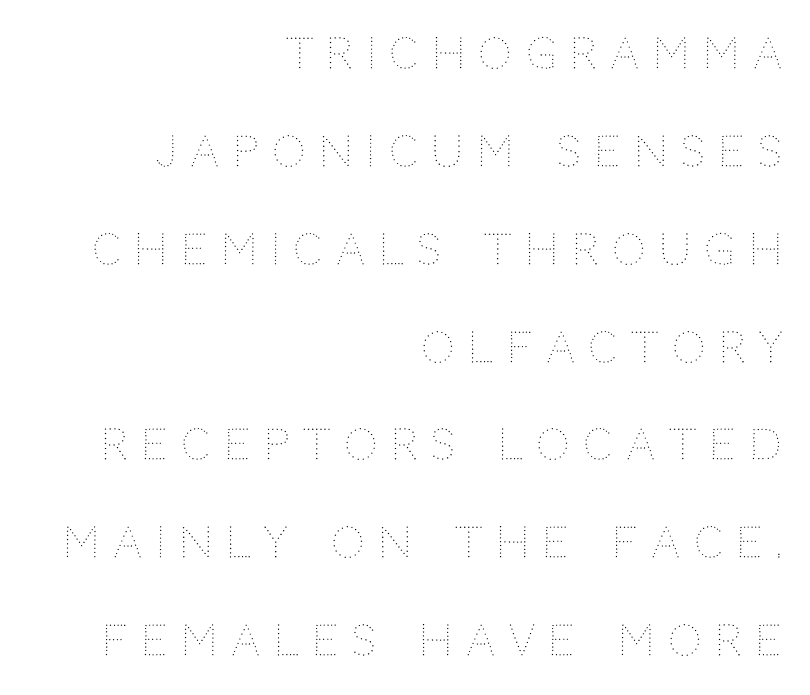
{"italic": "no", "bold": "no", "weight": "thin", "width": "normal", "stroke_contrast": "medium", "x_height": "large", "monospaced": "no", "underline": "no", "align": "right", "line_spacing": "loose", "line_spacing_ratio": 2.33, "letter_spacing": "wide", "letter_spacing_em": 0.32, "glyph_px": 42}
